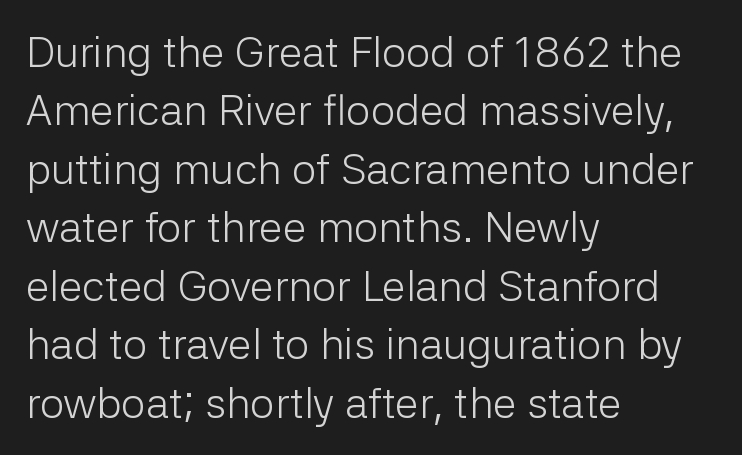
Think of a printed novel: that variable character pitch is what you see here. Nothing sits at the stroke ends, so this counts as sans-serif. Each stroke keeps to a modest, everyday thickness or less. The zone under the glyphs is completely vacant. The lettering holds an erect, upright posture throughout.
